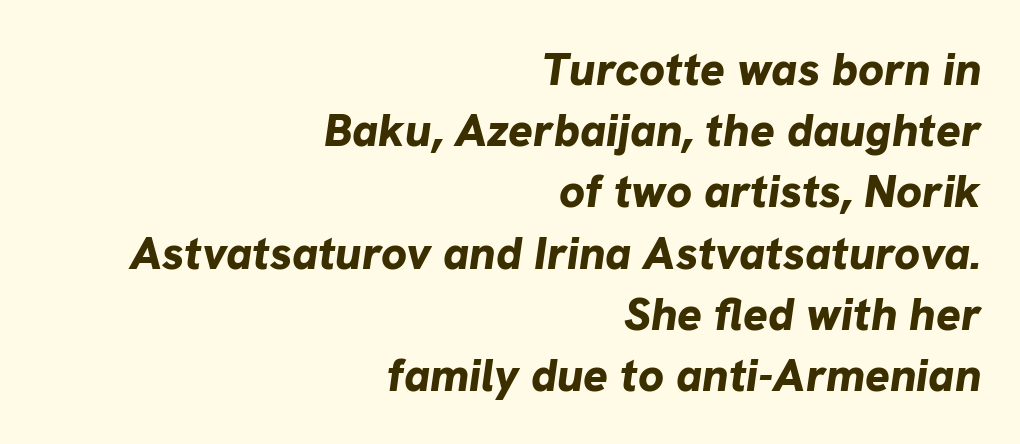
{"italic": "yes", "lean": "right", "slant_degrees": 8, "bold": "yes", "weight": "bold", "width": "normal", "stroke_contrast": "low", "x_height": "medium", "monospaced": "no", "underline": "no", "align": "right", "line_spacing": "normal", "line_spacing_ratio": 1.33, "letter_spacing": "normal", "letter_spacing_em": 0.0, "glyph_px": 46}
